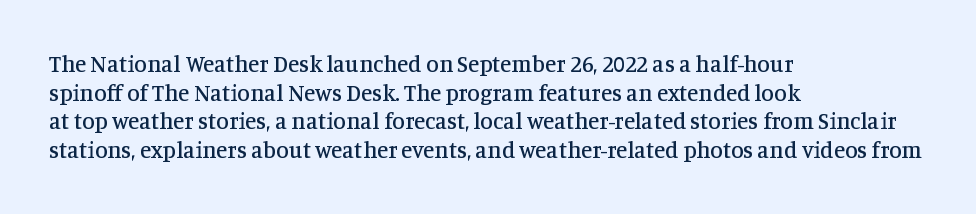
{"italic": "no", "underline": "no", "align": "left", "line_spacing": "normal", "line_spacing_ratio": 1.25, "letter_spacing": "normal", "letter_spacing_em": 0.0, "glyph_px": 23}
